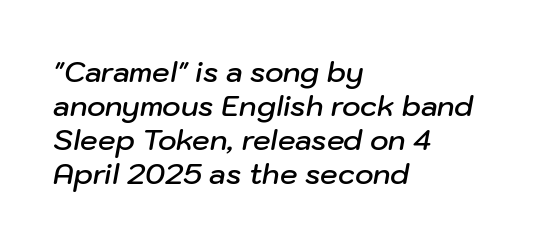
The image shows 28 px semibold type, italic (leaning right); set left-aligned, line spacing 1.22x, normal letter spacing, not underlined; low stroke contrast and a medium x-height.
